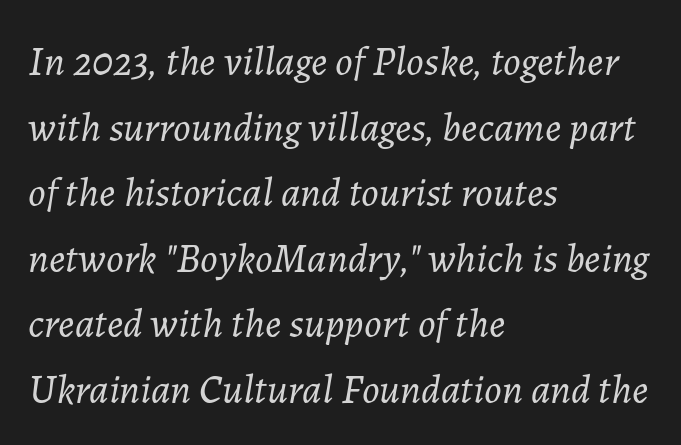
The weight tops out at a normal text grade. Where is the straight margin? On the left. Decoration check: the copy has no underline. You can tell it's italic because the verticals aren't actually vertical. Think of a printed novel: that variable character pitch is what you see here. Honestly, the row spacing looks completely unremarkable.
